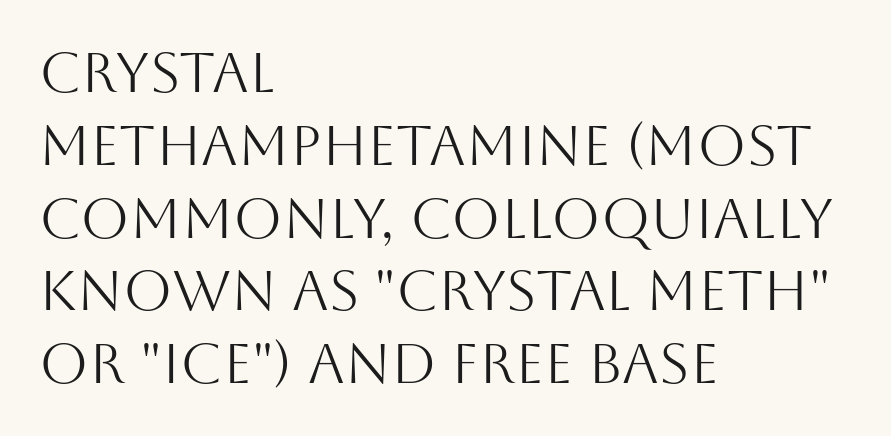
The image shows 56 px light sans-serif type, upright; set left-aligned, normal line spacing (1.3x), normal letter spacing, not underlined; medium stroke contrast and a large x-height.
